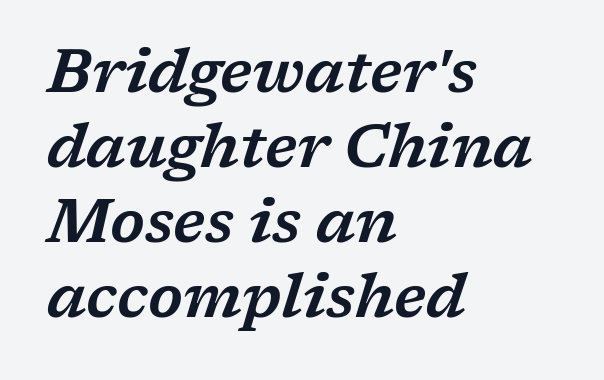
Is the letter spacing exaggerated? No — it looks like the ordinary default. The baseline area is clear. Horizontal alignment here is leftward, the default for most running prose. Font category for this specimen: serif. This sample has the flowing, uneven cadence of proportional lettering.
